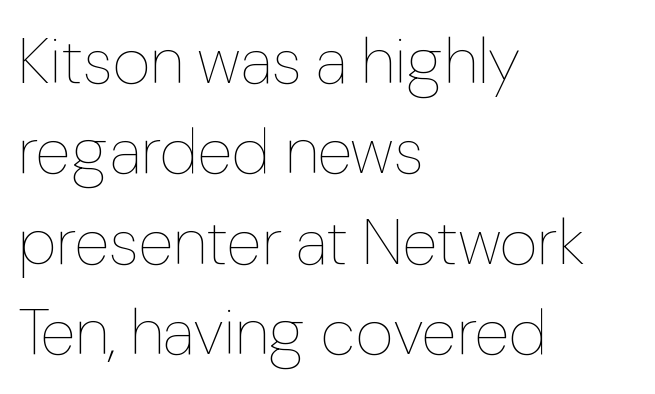
The image shows 65 px thin type, upright; set left-aligned, normal line spacing (1.39x), normal letter spacing, not underlined; low stroke contrast and a medium x-height.
